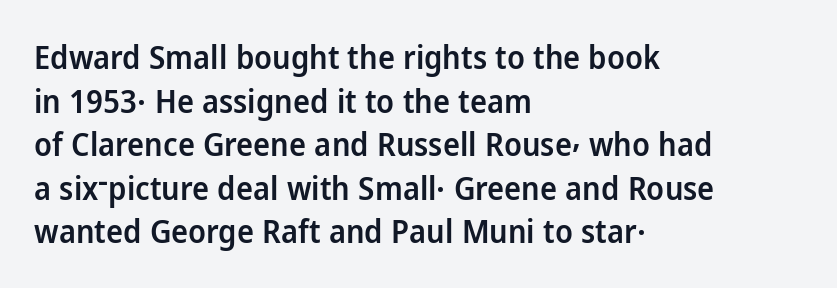
Q: Is the text bold? A: Semi-bold.
Q: Is the text italic (slanted)? A: No, it is upright.
Q: Is the typeface a serif or a sans-serif typeface? A: Sans-serif.
Q: Is the text underlined? A: No.
Q: How is the paragraph aligned? A: Left-aligned.
Q: Is the spacing between letters normal or unusually wide? A: Normal.
Q: Is the spacing between lines tight, normal or loose? A: Normal.
Q: Width (condensed, normal, or wide)? A: Normal.
Q: Stroke contrast? A: Low.
Q: x-height? A: Medium.
Q: Monospaced? A: No.
